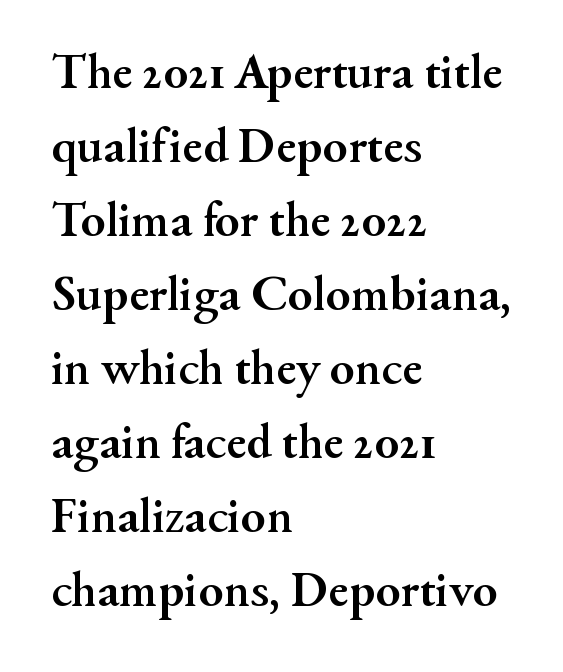
Q: Is the text bold? A: Yes.
Q: Is the text italic (slanted)? A: No, it is upright.
Q: Is the typeface a serif or a sans-serif typeface? A: Serif.
Q: Is the text underlined? A: No.
Q: How is the paragraph aligned? A: Left-aligned.
Q: Is the spacing between letters normal or unusually wide? A: Normal.
Q: Is the spacing between lines tight, normal or loose? A: Normal.
Q: Width (condensed, normal, or wide)? A: Normal.
Q: Stroke contrast? A: Medium.
Q: x-height? A: Small.
Q: Monospaced? A: No.
